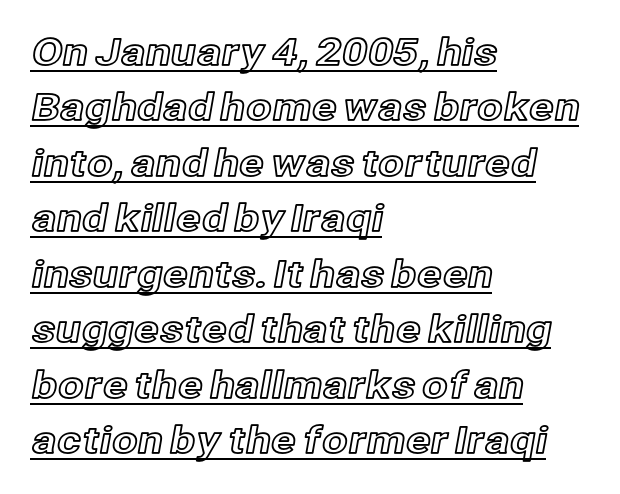
The image shows 37 px text type; set left-aligned, normal line spacing (1.5x), normal letter spacing, underlined; a medium x-height.
